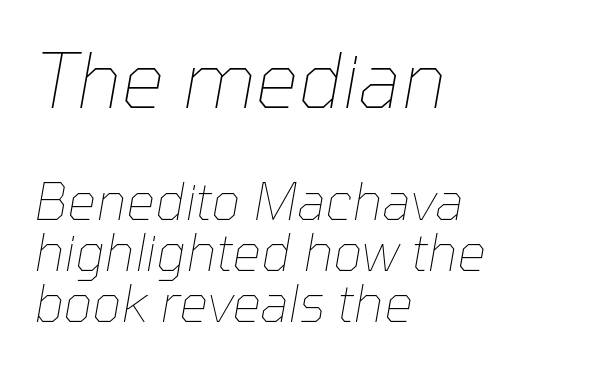
{"italic": "yes", "lean": "right", "slant_degrees": 10, "bold": "no", "weight": "thin", "width": "normal", "stroke_contrast": "low", "x_height": "medium", "monospaced": "no", "underline": "no", "align": "left", "line_spacing": "tight", "line_spacing_ratio": 1.0, "letter_spacing": "normal", "letter_spacing_em": 0.0, "larger_block": "first", "size_ratio": 1.49, "glyph_px": 76}
